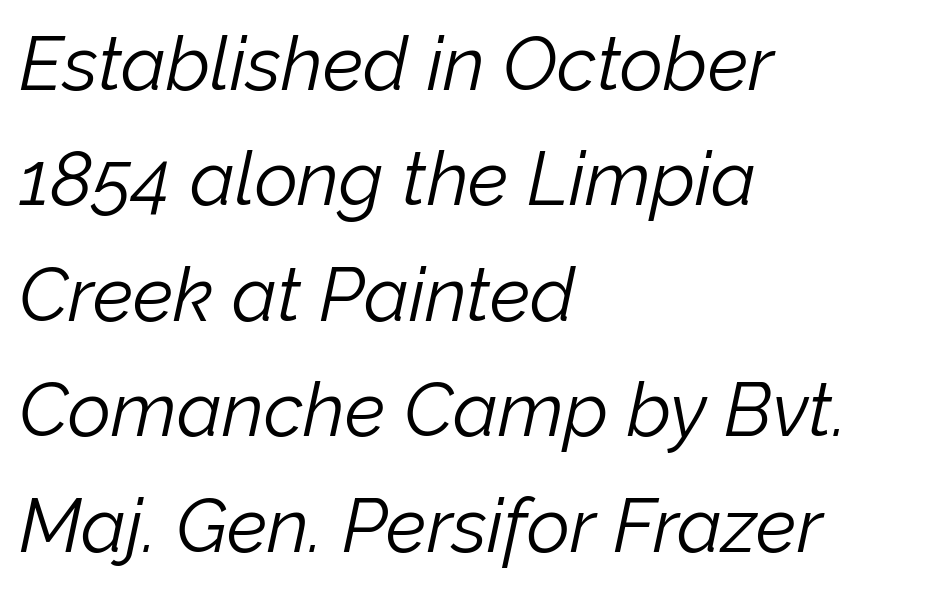
The image shows 75 px light type, italic (leaning right); set left-aligned, normal line spacing (1.54x), normal letter spacing, not underlined; low stroke contrast and a medium x-height.
